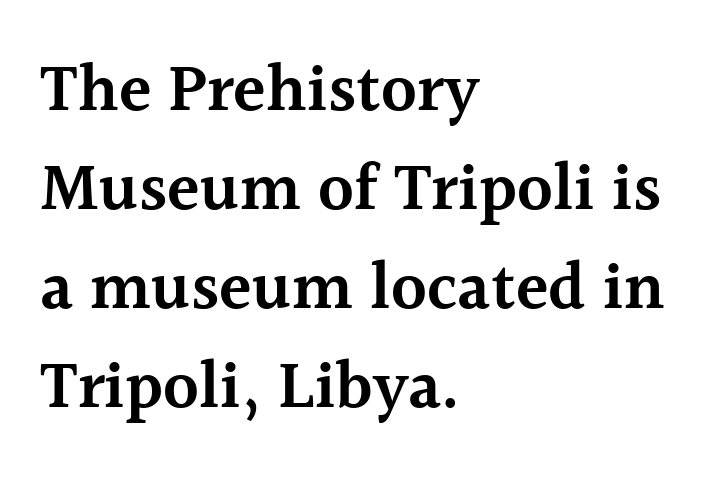
{"serif": "yes", "italic": "no", "bold": "semi", "weight": "semibold", "width": "normal", "x_height": "medium", "monospaced": "no", "underline": "no", "align": "left", "line_spacing": "normal", "line_spacing_ratio": 1.48, "letter_spacing": "normal", "letter_spacing_em": 0.0, "glyph_px": 67}
